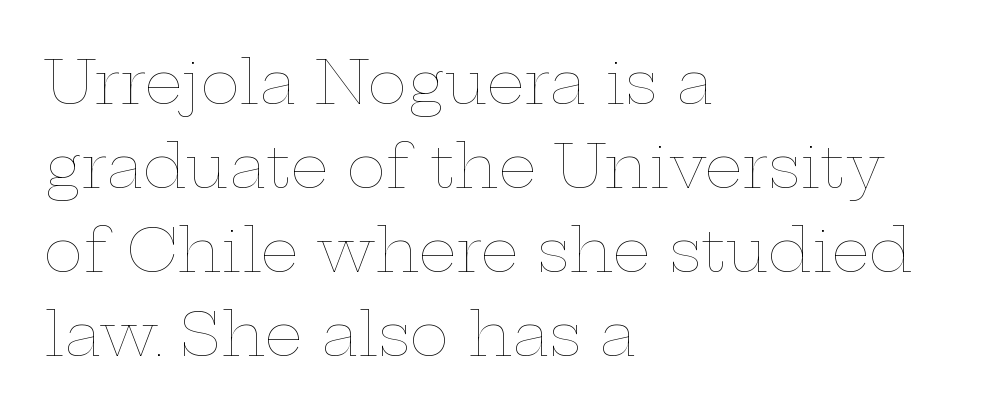
{"italic": "no", "bold": "no", "weight": "thin", "width": "wide", "stroke_contrast": "low", "x_height": "medium", "monospaced": "no", "underline": "no", "align": "left", "line_spacing": "normal", "line_spacing_ratio": 1.4, "letter_spacing": "normal", "letter_spacing_em": 0.0, "glyph_px": 60}
